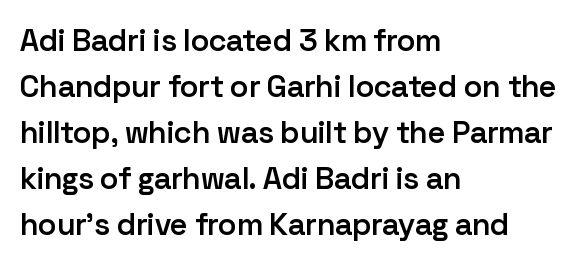
Varying glyph widths throughout — classic text-font behaviour. Rule under the text: the space is simply empty. The rows are spaced the way most documents space them. It's the straight-up-and-down kind of type. Slightly chunky letters — semibold, I'd say, not full bold.
